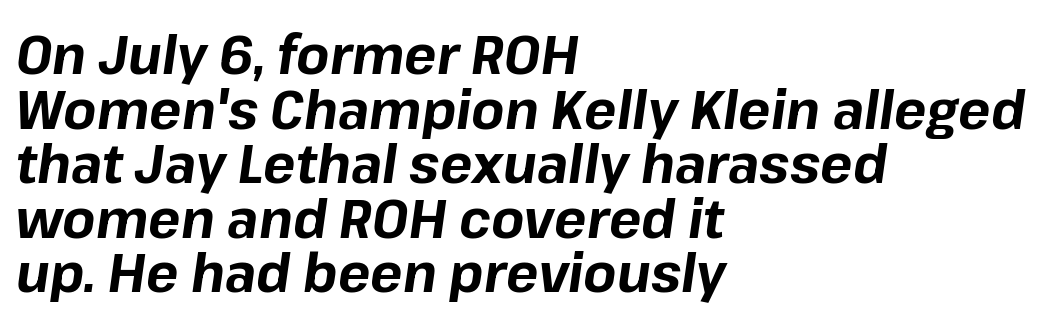
{"italic": "yes", "lean": "right", "slant_degrees": 8, "bold": "yes", "weight": "bold", "width": "normal", "stroke_contrast": "low", "x_height": "medium", "monospaced": "no", "underline": "no", "align": "left", "line_spacing": "tight", "line_spacing_ratio": 1.01, "letter_spacing": "normal", "letter_spacing_em": 0.0, "glyph_px": 54}
